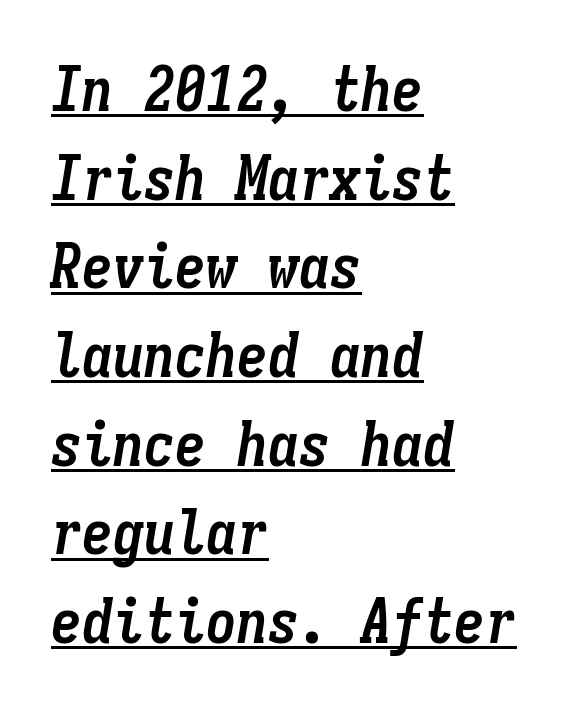
Q: Is the text bold? A: Yes.
Q: Is the text italic (slanted)? A: Yes, it leans right by about 9 degrees.
Q: Is the text underlined? A: Yes.
Q: How is the paragraph aligned? A: Left-aligned.
Q: Is the spacing between letters normal or unusually wide? A: Normal.
Q: Is the spacing between lines tight, normal or loose? A: Normal.
Q: Width (condensed, normal, or wide)? A: Condensed.
Q: Stroke contrast? A: Low.
Q: x-height? A: Medium.
Q: Monospaced? A: Yes.
